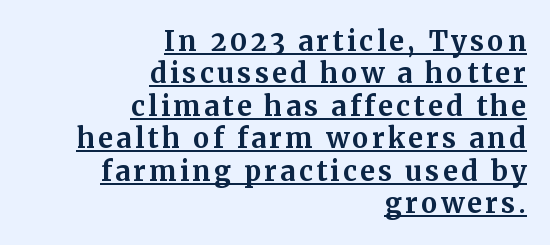
Q: Is the text bold? A: Yes.
Q: Is the text italic (slanted)? A: No, it is upright.
Q: Is the text underlined? A: Yes.
Q: How is the paragraph aligned? A: Right-aligned.
